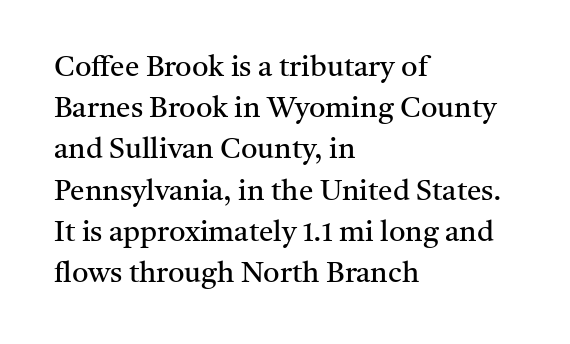
{"serif": "yes", "italic": "no", "bold": "no", "weight": "regular", "width": "normal", "stroke_contrast": "medium", "x_height": "medium", "monospaced": "no", "underline": "no", "align": "left", "line_spacing": "normal", "line_spacing_ratio": 1.42, "letter_spacing": "normal", "letter_spacing_em": 0.0, "glyph_px": 29}
